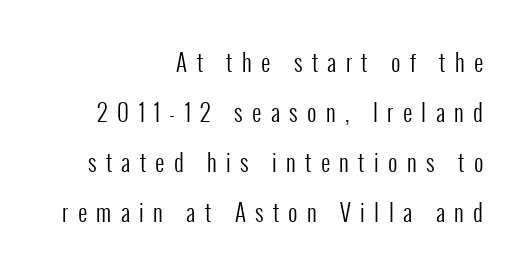
{"italic": "no", "bold": "no", "underline": "no", "align": "right", "line_spacing": "loose", "line_spacing_ratio": 2.17, "letter_spacing": "wide", "letter_spacing_em": 0.41, "glyph_px": 23}
